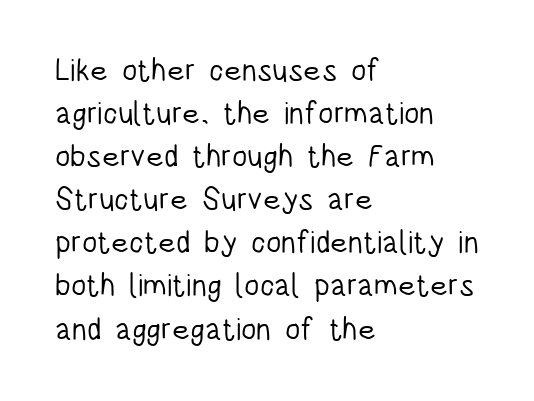
The image shows 31 px light, condensed sans-serif type, upright; set left-aligned, normal line spacing (1.39x), normal letter spacing, not underlined; low stroke contrast and a large x-height.
